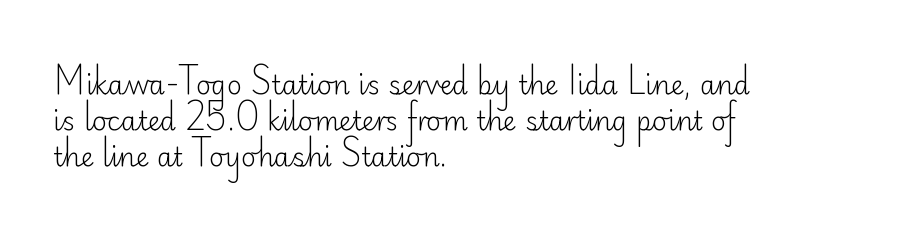
{"italic": "no", "bold": "no", "underline": "no", "align": "left", "line_spacing": "normal", "line_spacing_ratio": 1.39, "letter_spacing": "normal", "letter_spacing_em": 0.0, "glyph_px": 26}
